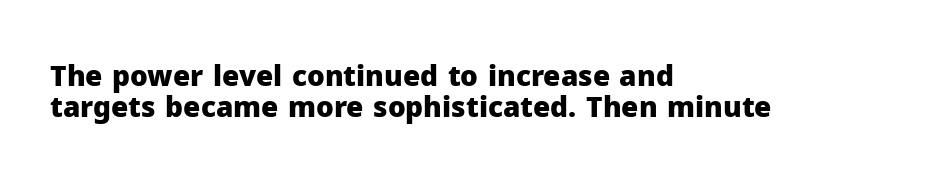
Q: Is the text bold? A: Yes.
Q: Is the text italic (slanted)? A: No, it is upright.
Q: Is the typeface a serif or a sans-serif typeface? A: Sans-serif.
Q: Is the text underlined? A: No.
Q: How is the paragraph aligned? A: Left-aligned.
Q: Is the spacing between letters normal or unusually wide? A: Normal.
Q: Is the spacing between lines tight, normal or loose? A: Tight.
Q: Width (condensed, normal, or wide)? A: Normal.
Q: Stroke contrast? A: Low.
Q: x-height? A: Medium.
Q: Monospaced? A: No.
